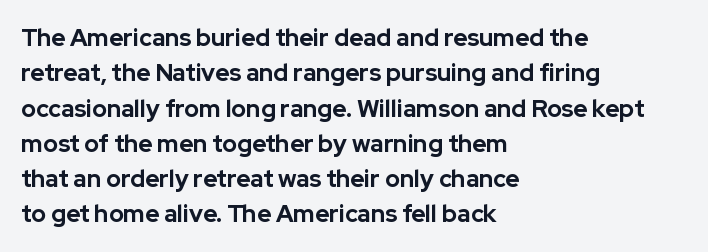
The baseline area is clear. Rendered with straight, roman letterforms. The face used here has the dense, thick strokes of a bold. One-word summary of the alignment: left.
